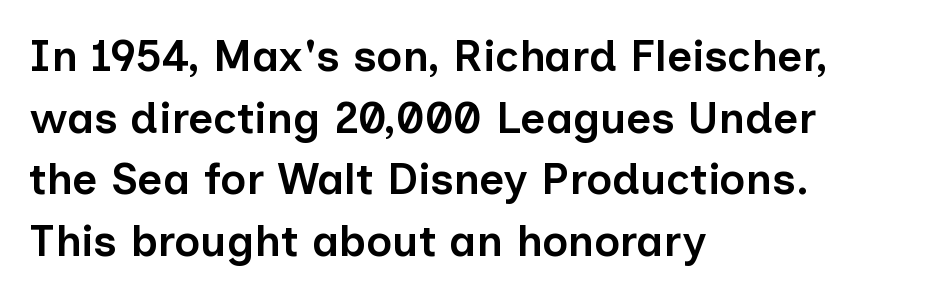
{"serif": "no", "italic": "no", "bold": "semi", "weight": "semibold", "width": "normal", "stroke_contrast": "low", "x_height": "medium", "monospaced": "no", "underline": "no", "align": "left", "line_spacing": "normal", "line_spacing_ratio": 1.4, "letter_spacing": "normal", "letter_spacing_em": 0.0, "glyph_px": 44}
